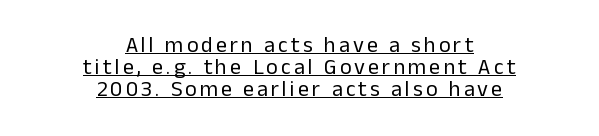
Characters remain perfectly vertical along every line. Each stroke keeps to a modest, everyday thickness or less. A rule runs beneath these lines of type. Very little white space separates one row of letters from the next.
